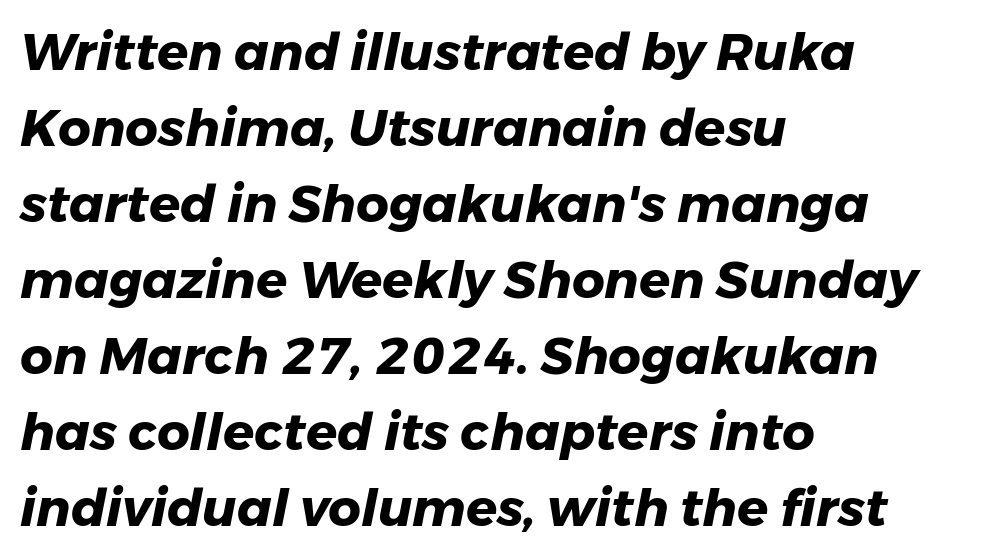
{"italic": "yes", "lean": "right", "slant_degrees": 11, "bold": "yes", "weight": "heavy", "width": "normal", "stroke_contrast": "low", "x_height": "medium", "monospaced": "no", "underline": "no", "align": "left", "line_spacing": "normal", "line_spacing_ratio": 1.49, "letter_spacing": "normal", "letter_spacing_em": 0.0, "glyph_px": 51}
